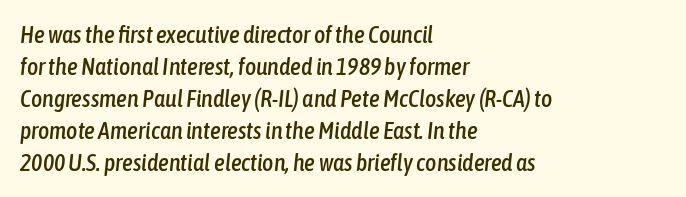
{"italic": "yes", "lean": "right", "slant_degrees": 6, "underline": "no", "align": "left", "line_spacing": "normal", "line_spacing_ratio": 1.33, "letter_spacing": "normal", "letter_spacing_em": 0.0, "glyph_px": 24}
